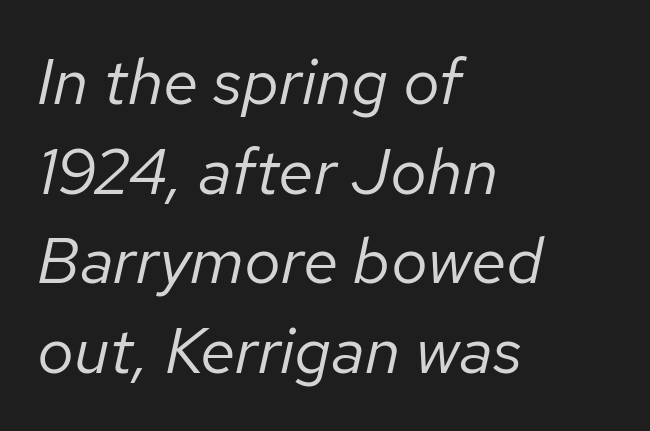
Q: Is the text bold? A: No.
Q: Is the text italic (slanted)? A: Yes, it leans right by about 12 degrees.
Q: Is the text underlined? A: No.
Q: How is the paragraph aligned? A: Left-aligned.
Q: Is the spacing between letters normal or unusually wide? A: Normal.
Q: Is the spacing between lines tight, normal or loose? A: Normal.
Q: Width (condensed, normal, or wide)? A: Normal.
Q: Stroke contrast? A: Low.
Q: x-height? A: Medium.
Q: Monospaced? A: No.
